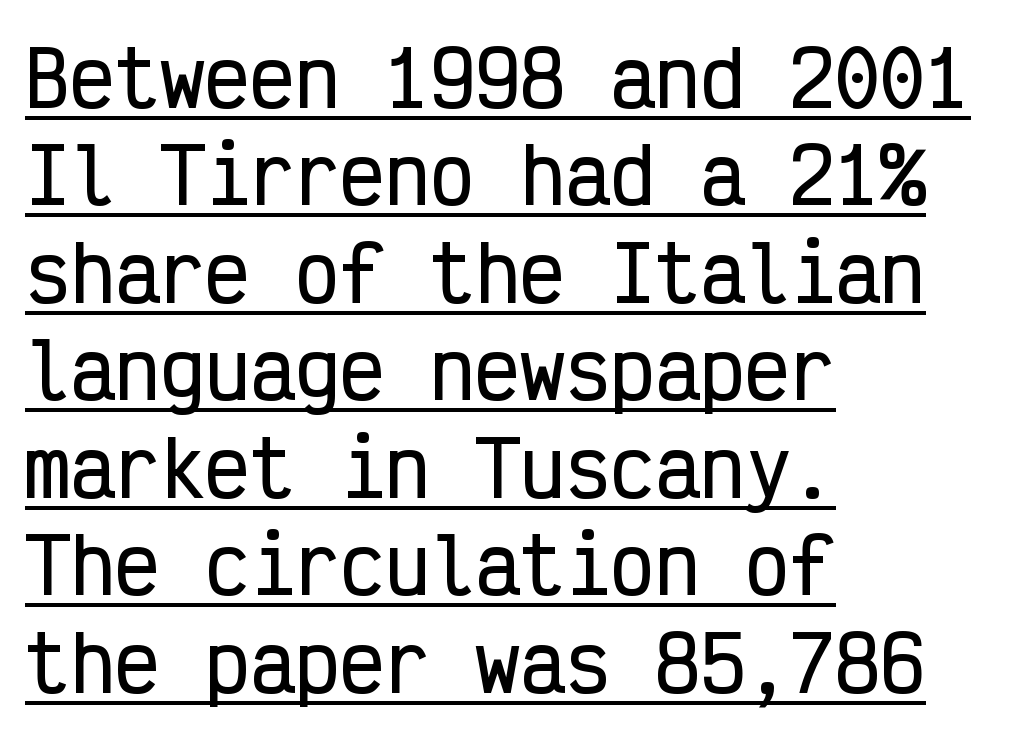
The image shows 75 px condensed sans-serif type, upright, monospaced; set left-aligned, normal line spacing (1.3x), normal letter spacing, underlined; low stroke contrast and a medium x-height.
